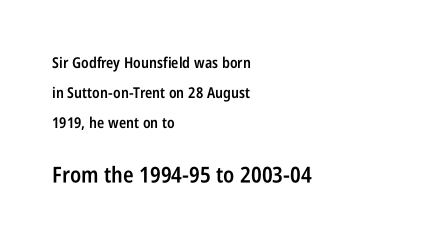
The space directly below the letters is spotless. The block sitting lower on the canvas is the one with enlarged characters. Notice the strokes are somewhat thickened but not fully heavy: this is a semibold. Short and long lines alike share a common starting point at left.
